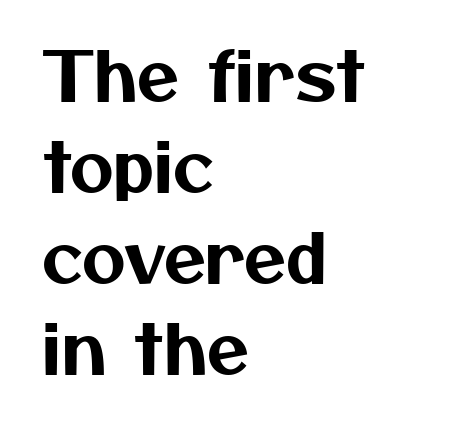
Typeset ragged right — the left edge is the straight one. Varying glyph widths throughout — classic text-font behaviour. The letterforms sit shoulder to shoulder at normal distance. Classification — sans serif. Just letters on the line, the space beneath them empty.
